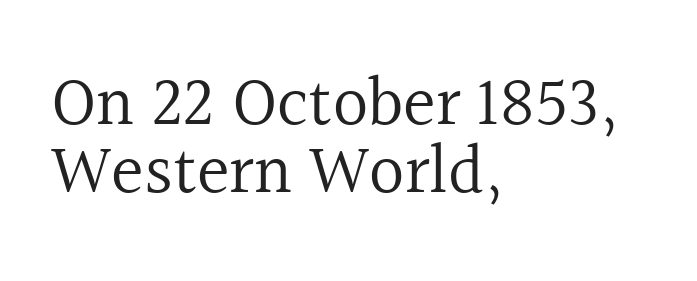
Q: Is the text bold? A: No.
Q: Is the text italic (slanted)? A: No, it is upright.
Q: Is the typeface a serif or a sans-serif typeface? A: Serif.
Q: Is the text underlined? A: No.
Q: How is the paragraph aligned? A: Left-aligned.
Q: Is the spacing between letters normal or unusually wide? A: Normal.
Q: Is the spacing between lines tight, normal or loose? A: Tight.
Q: Width (condensed, normal, or wide)? A: Normal.
Q: x-height? A: Medium.
Q: Monospaced? A: No.
